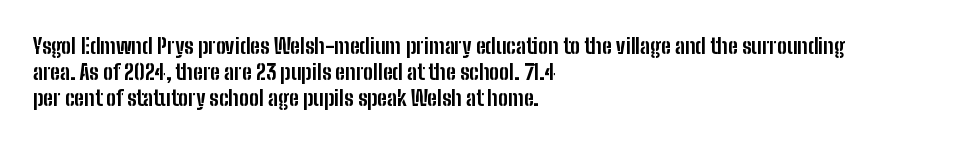
The image shows 21 px bold type, upright; set left-aligned, line spacing 1.24x, normal letter spacing, not underlined.
